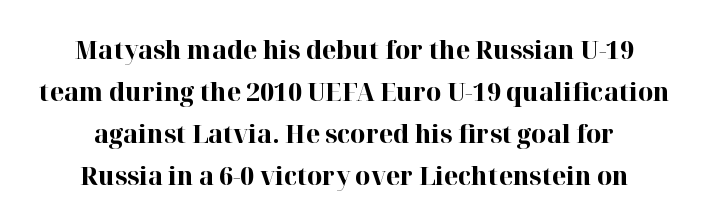
Q: Is the text bold? A: Yes.
Q: Is the text italic (slanted)? A: No, it is upright.
Q: Is the text underlined? A: No.
Q: How is the paragraph aligned? A: Centered.
Q: Is the spacing between letters normal or unusually wide? A: Normal.
Q: Is the spacing between lines tight, normal or loose? A: Normal.
